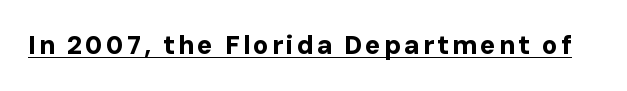
Q: Is the text bold? A: Yes.
Q: Is the text italic (slanted)? A: No, it is upright.
Q: Is the text underlined? A: Yes.
